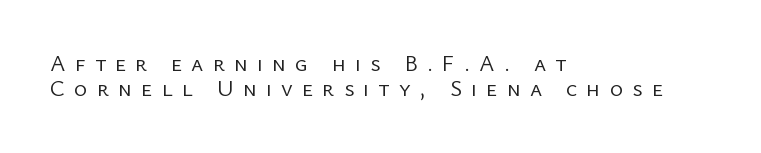
Q: Is the text bold? A: No.
Q: Is the text italic (slanted)? A: No, it is upright.
Q: Is the text underlined? A: No.
Q: How is the paragraph aligned? A: Left-aligned.
Q: Is the spacing between letters normal or unusually wide? A: Unusually wide.
Q: Is the spacing between lines tight, normal or loose? A: Tight.
